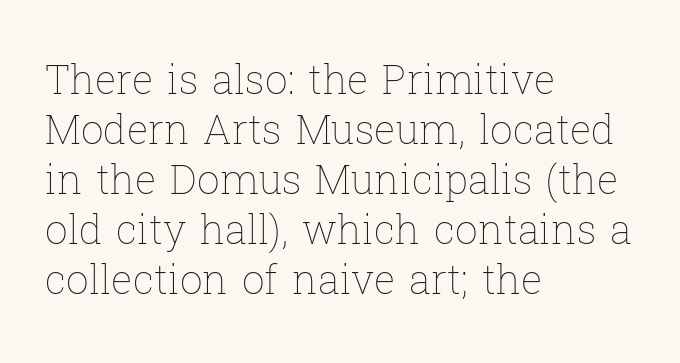
{"italic": "no", "bold": "no", "weight": "thin", "width": "normal", "stroke_contrast": "low", "x_height": "medium", "monospaced": "no", "underline": "no", "align": "left", "line_spacing": "normal", "line_spacing_ratio": 1.25, "letter_spacing": "normal", "letter_spacing_em": 0.0, "glyph_px": 40}
